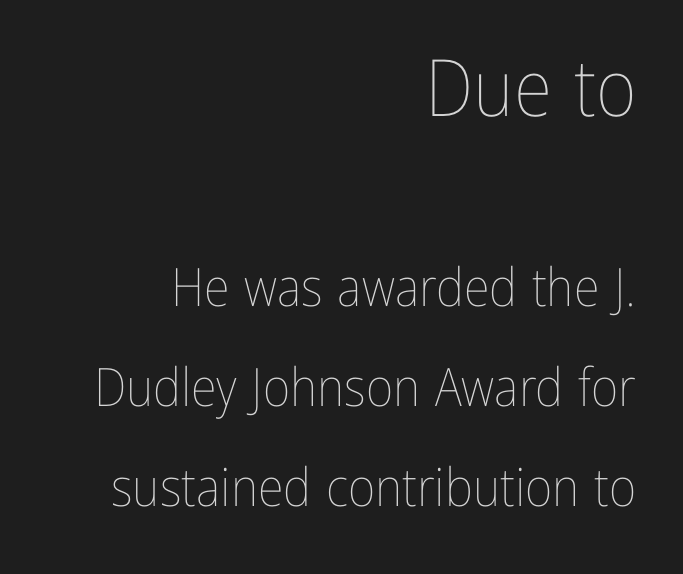
Q: Is the text bold? A: No.
Q: Is the text italic (slanted)? A: No, it is upright.
Q: Is the text underlined? A: No.
Q: How is the paragraph aligned? A: Right-aligned.
Q: Is the spacing between letters normal or unusually wide? A: Normal.
Q: Which block of text is set in a larger size, the first (top) or the second (bottom)? A: The first (top) one.
Q: Width (condensed, normal, or wide)? A: Condensed.
Q: Stroke contrast? A: Low.
Q: x-height? A: Medium.
Q: Monospaced? A: No.
